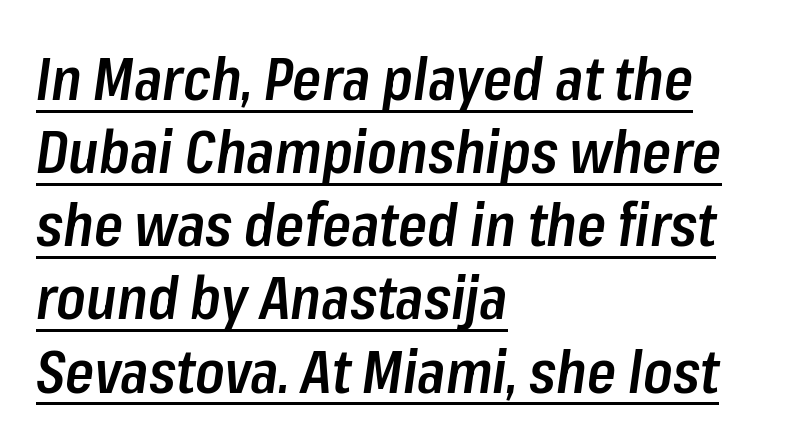
{"italic": "yes", "lean": "right", "slant_degrees": 8, "bold": "semi", "weight": "semibold", "width": "condensed", "stroke_contrast": "low", "x_height": "medium", "monospaced": "no", "underline": "yes", "align": "left", "line_spacing_ratio": 1.24, "letter_spacing": "normal", "letter_spacing_em": 0.0, "glyph_px": 59}
